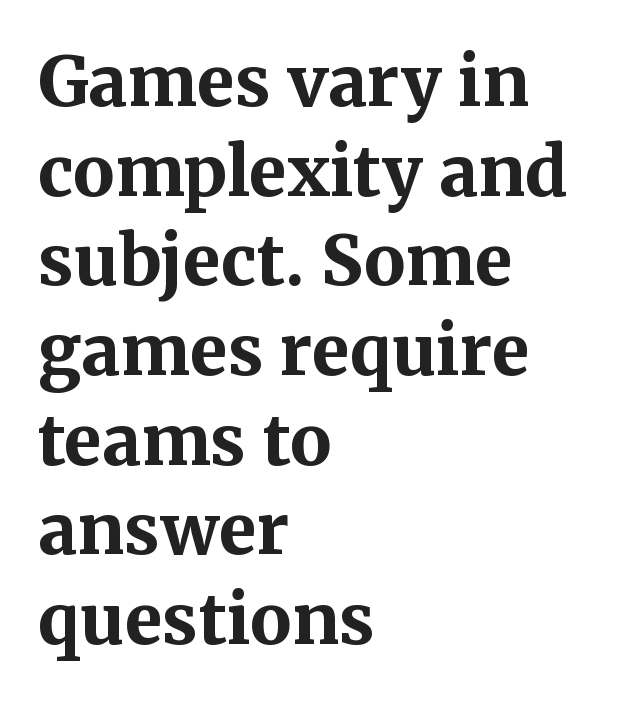
The image shows 69 px bold serif type, upright; set left-aligned, normal line spacing (1.3x), normal letter spacing, not underlined; medium stroke contrast and a medium x-height.
